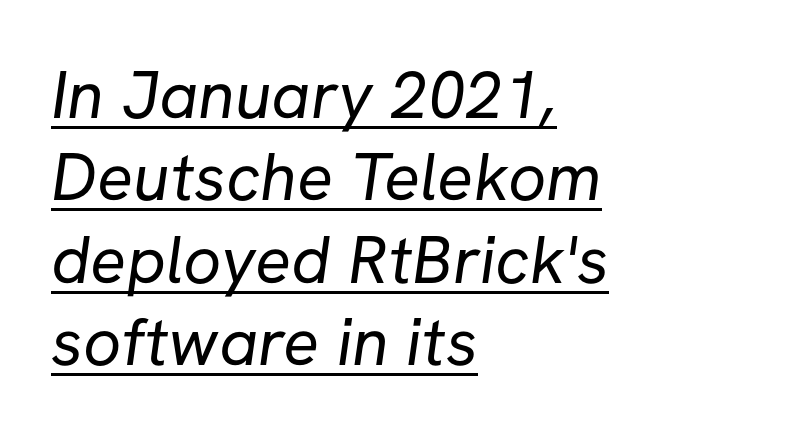
Q: Is the text bold? A: No.
Q: Is the typeface a serif or a sans-serif typeface? A: Sans-serif.
Q: Is the text underlined? A: Yes.
Q: How is the paragraph aligned? A: Left-aligned.
Q: Is the spacing between letters normal or unusually wide? A: Normal.
Q: Width (condensed, normal, or wide)? A: Normal.
Q: Stroke contrast? A: Low.
Q: x-height? A: Medium.
Q: Monospaced? A: No.
